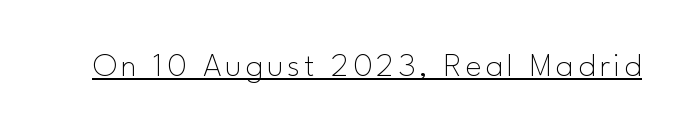
{"serif": "no", "italic": "no", "bold": "no", "weight": "thin", "width": "normal", "stroke_contrast": "low", "x_height": "small", "monospaced": "no", "underline": "yes", "glyph_px": 34}
